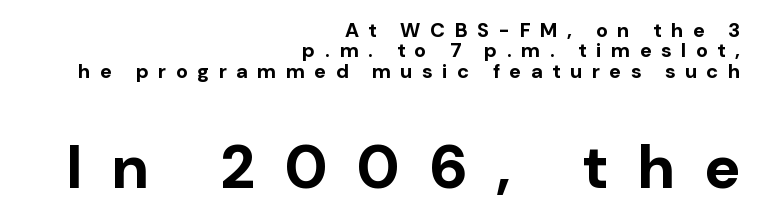
{"serif": "no", "italic": "no", "bold": "yes", "weight": "bold", "width": "normal", "stroke_contrast": "low", "x_height": "medium", "monospaced": "no", "underline": "no", "align": "right", "line_spacing": "tight", "line_spacing_ratio": 1.02, "letter_spacing": "wide", "letter_spacing_em": 0.48, "larger_block": "second", "size_ratio": 3.05, "glyph_px": 61}
